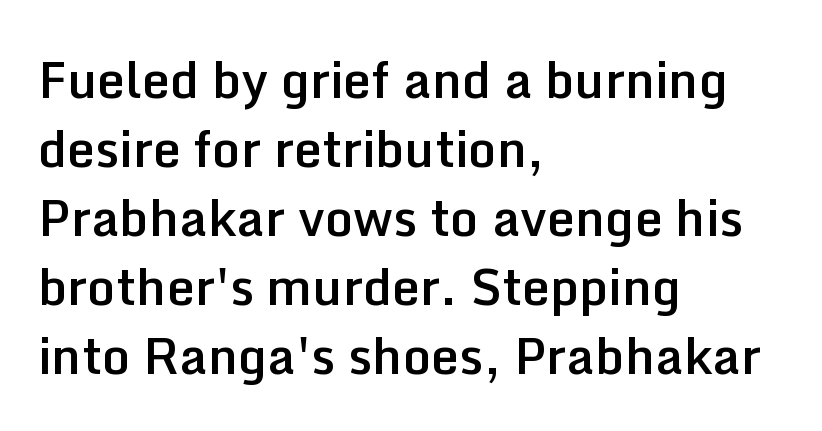
{"serif": "no", "italic": "no", "bold": "semi", "weight": "semibold", "width": "normal", "stroke_contrast": "low", "x_height": "medium", "monospaced": "no", "underline": "no", "align": "left", "line_spacing": "normal", "line_spacing_ratio": 1.38, "letter_spacing": "normal", "letter_spacing_em": 0.0, "glyph_px": 50}
